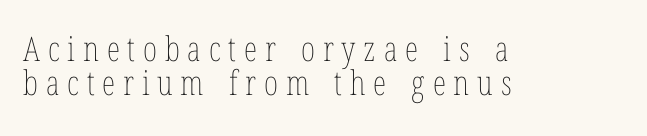
{"italic": "no", "bold": "no", "weight": "thin", "width": "condensed", "stroke_contrast": "low", "x_height": "medium", "monospaced": "no", "underline": "no", "align": "left", "line_spacing": "tight", "line_spacing_ratio": 1.0, "letter_spacing": "wide", "letter_spacing_em": 0.23, "glyph_px": 34}
